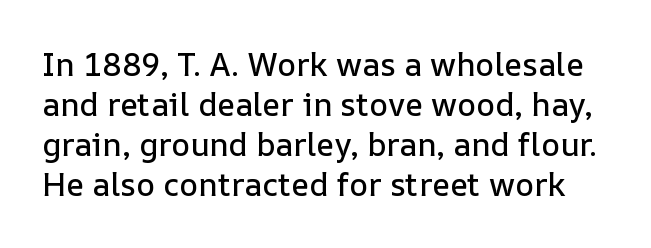
You could not count columns in this text — the font is proportionally spaced. Characters remain perfectly vertical along every line. No word sits above an underline. Spacing between characters is what you'd get straight out of the box.
